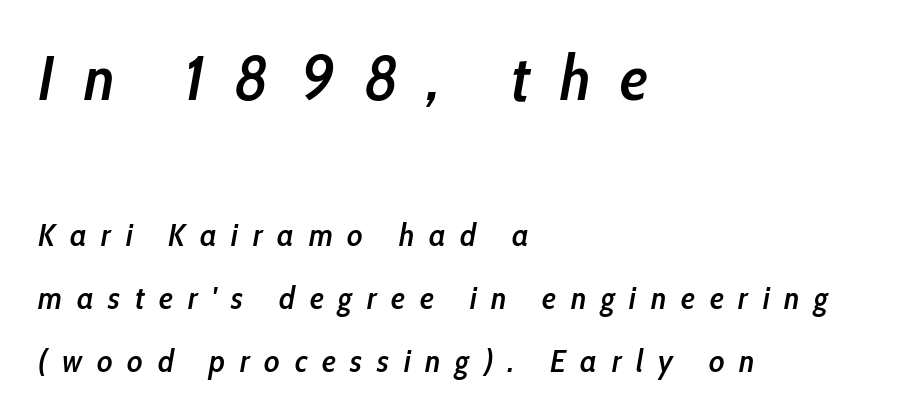
The image shows 64 px semibold, condensed type, italic (leaning right); set left-aligned, loose line spacing (1.97x), unusually wide letter spacing (+0.46 em), not underlined; the first (top) block is 2.0x larger; low stroke contrast and a medium x-height.
